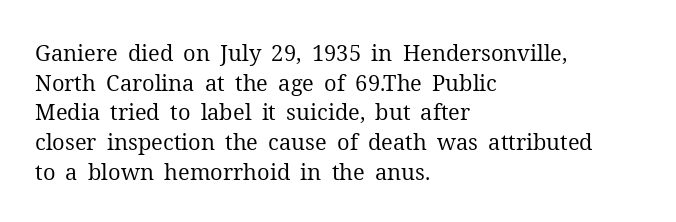
{"italic": "no", "bold": "no", "underline": "no", "align": "left", "line_spacing": "normal", "line_spacing_ratio": 1.35, "letter_spacing": "normal", "letter_spacing_em": 0.0, "glyph_px": 22}
